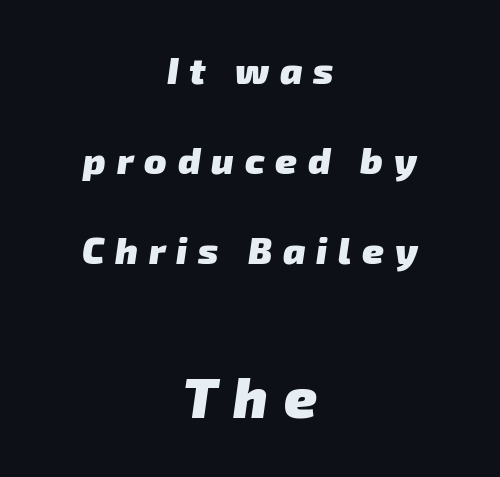
Q: Is the text bold? A: Yes.
Q: Is the typeface a serif or a sans-serif typeface? A: Sans-serif.
Q: Is the text underlined? A: No.
Q: How is the paragraph aligned? A: Centered.
Q: Is the spacing between letters normal or unusually wide? A: Unusually wide.
Q: Is the spacing between lines tight, normal or loose? A: Loose.
Q: Which block of text is set in a larger size, the first (top) or the second (bottom)? A: The second (bottom) one.
Q: Width (condensed, normal, or wide)? A: Normal.
Q: Stroke contrast? A: Low.
Q: x-height? A: Medium.
Q: Monospaced? A: No.
